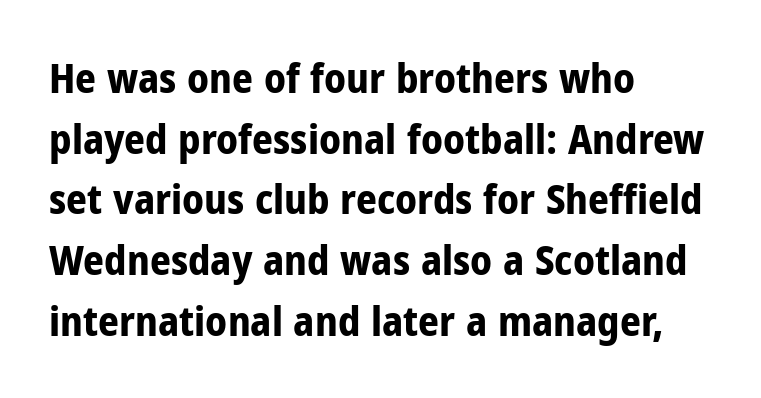
Q: Is the text bold? A: Yes.
Q: Is the text italic (slanted)? A: No, it is upright.
Q: Is the typeface a serif or a sans-serif typeface? A: Sans-serif.
Q: Is the text underlined? A: No.
Q: How is the paragraph aligned? A: Left-aligned.
Q: Is the spacing between letters normal or unusually wide? A: Normal.
Q: Is the spacing between lines tight, normal or loose? A: Normal.
Q: Width (condensed, normal, or wide)? A: Condensed.
Q: Stroke contrast? A: Low.
Q: x-height? A: Medium.
Q: Monospaced? A: No.
